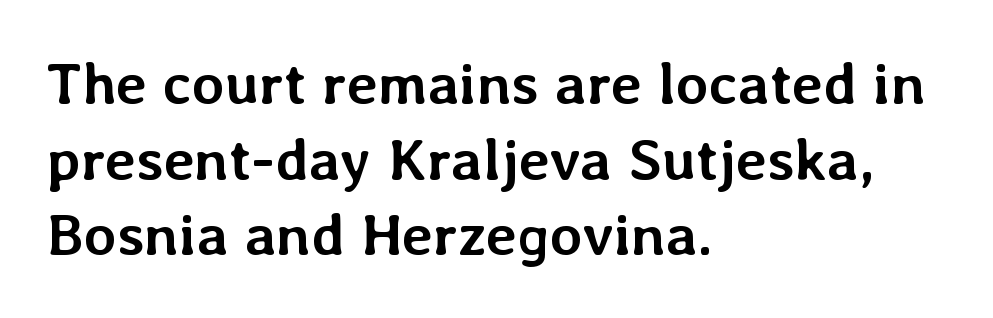
Q: Is the text bold? A: Yes.
Q: Is the text italic (slanted)? A: No, it is upright.
Q: Is the text underlined? A: No.
Q: How is the paragraph aligned? A: Left-aligned.
Q: Is the spacing between letters normal or unusually wide? A: Normal.
Q: Is the spacing between lines tight, normal or loose? A: Normal.
Q: Width (condensed, normal, or wide)? A: Normal.
Q: Stroke contrast? A: Low.
Q: x-height? A: Medium.
Q: Monospaced? A: No.
